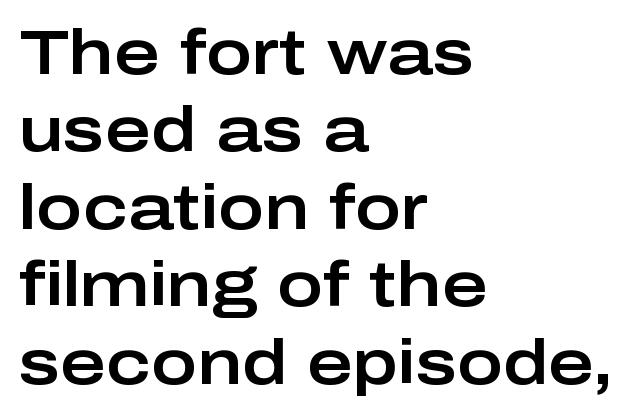
Q: Is the text italic (slanted)? A: No, it is upright.
Q: Is the typeface a serif or a sans-serif typeface? A: Sans-serif.
Q: Is the text underlined? A: No.
Q: How is the paragraph aligned? A: Left-aligned.
Q: Is the spacing between letters normal or unusually wide? A: Normal.
Q: Is the spacing between lines tight, normal or loose? A: Normal.
Q: Width (condensed, normal, or wide)? A: Wide.
Q: Stroke contrast? A: Low.
Q: x-height? A: Medium.
Q: Monospaced? A: No.
